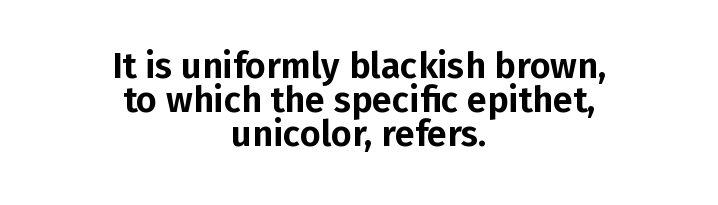
{"serif": "no", "italic": "no", "width": "normal", "stroke_contrast": "low", "x_height": "medium", "monospaced": "no", "underline": "no", "align": "center", "line_spacing": "tight", "line_spacing_ratio": 0.95, "letter_spacing": "normal", "letter_spacing_em": 0.0, "glyph_px": 36}
